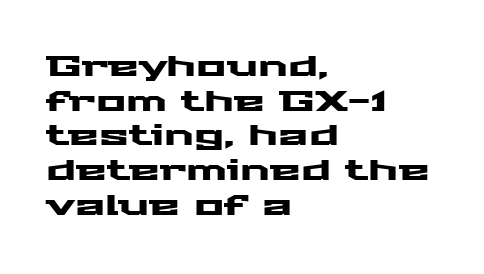
{"serif": "no", "italic": "no", "width": "wide", "stroke_contrast": "medium", "x_height": "medium", "monospaced": "no", "underline": "no", "align": "left", "line_spacing_ratio": 1.24, "letter_spacing": "normal", "letter_spacing_em": 0.0, "glyph_px": 28}
